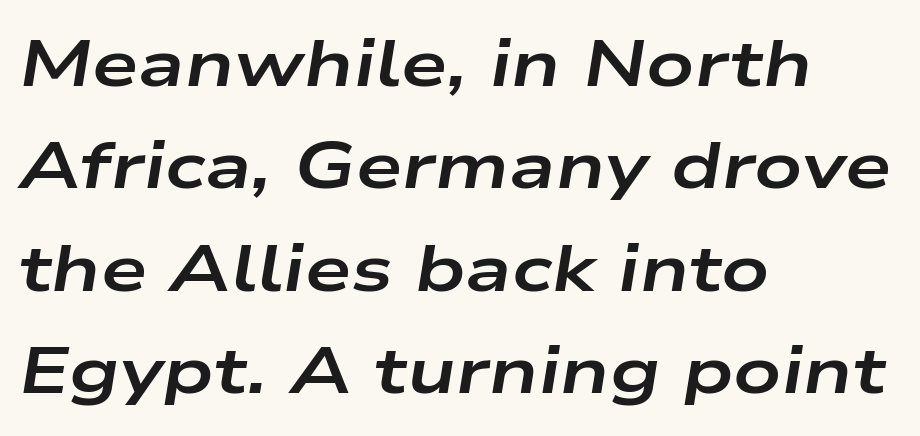
Descenders hang freely into open space. Chunky letters — that's bold for sure. Leading: standard. The letters sit at their default tracking, neither squeezed nor spread. Emphasis-style slanted type is in use.
